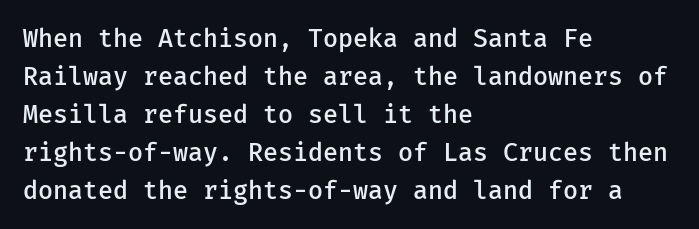
{"italic": "no", "bold": "semi", "underline": "no", "align": "left", "line_spacing": "normal", "line_spacing_ratio": 1.52, "letter_spacing": "normal", "letter_spacing_em": 0.0, "glyph_px": 25}
